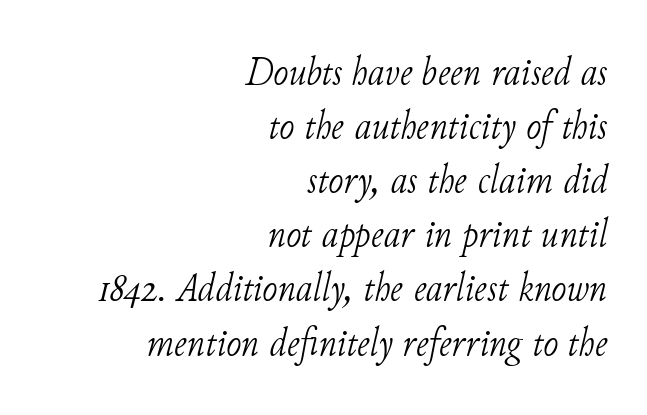
The image shows 41 px light serif type, italic (leaning right); set right-aligned, normal line spacing (1.32x), normal letter spacing, not underlined; low stroke contrast and a small x-height.
